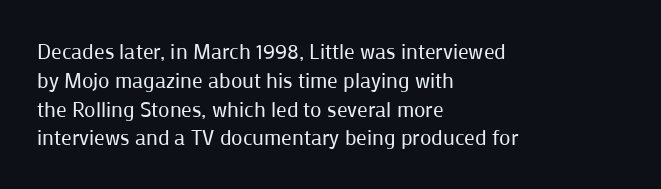
{"italic": "no", "bold": "no", "underline": "no", "align": "left", "line_spacing": "normal", "line_spacing_ratio": 1.37, "letter_spacing": "normal", "letter_spacing_em": 0.0, "glyph_px": 21}
